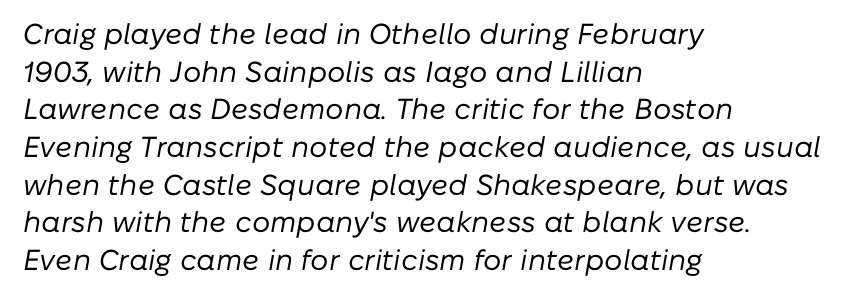
A quiet, ordinary-to-light weight characterises the typeface. Anything drawn beneath the words? Only blank space. Is this a fixed-width face? No — the glyphs have proportional, varying widths. The space between consecutive lines is moderate. Compared with ordinary roman type, these characters are visibly tilted. These lines keep a tight, regular rhythm from letter to letter.
